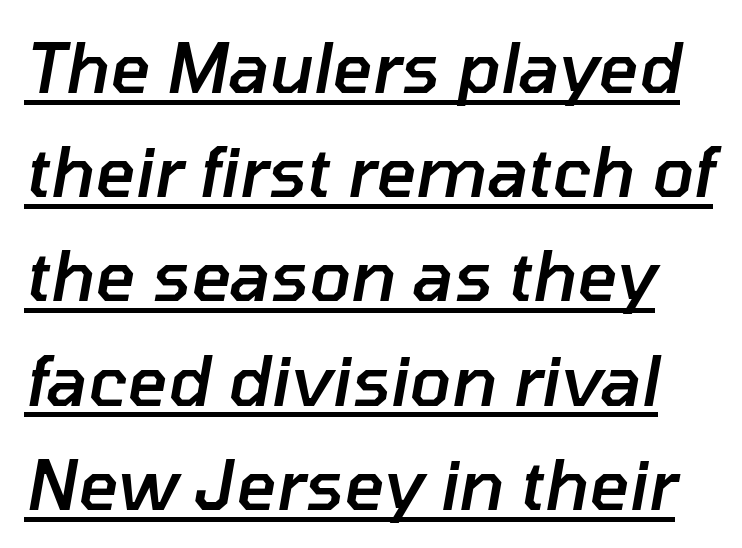
{"italic": "yes", "lean": "right", "slant_degrees": 10, "bold": "semi", "weight": "semibold", "width": "normal", "stroke_contrast": "low", "x_height": "medium", "monospaced": "no", "underline": "yes", "line_spacing": "normal", "line_spacing_ratio": 1.51, "letter_spacing": "normal", "letter_spacing_em": 0.0, "glyph_px": 69}
